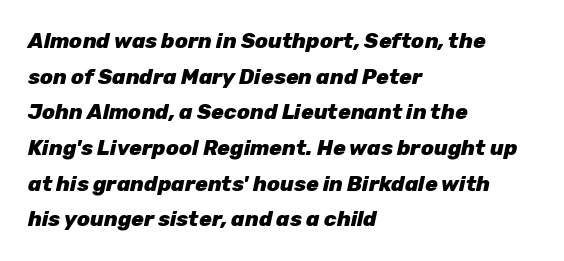
Notice how descenders clear the ascenders below comfortably — that's standard leading. These lines were composed using italics. Chunky letters — that's bold for sure. Letter spacing: default. Type without underlining. Notice how the passage keeps a crisp vertical edge on the left only.
